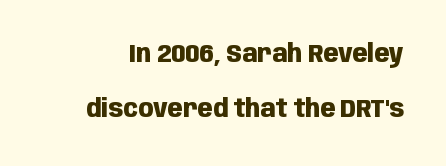
Q: Is the text bold? A: Yes.
Q: Is the text italic (slanted)? A: No, it is upright.
Q: Is the text underlined? A: No.
Q: Is the spacing between letters normal or unusually wide? A: Normal.
Q: Is the spacing between lines tight, normal or loose? A: Loose.
